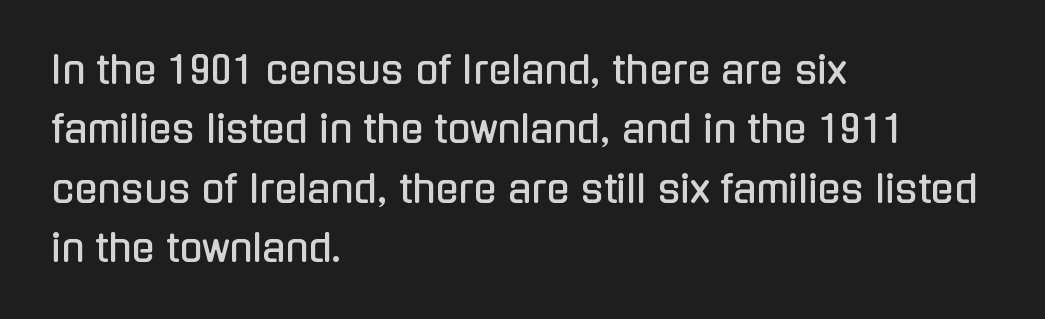
Q: Is the text italic (slanted)? A: No, it is upright.
Q: Is the typeface a serif or a sans-serif typeface? A: Sans-serif.
Q: Is the text underlined? A: No.
Q: How is the paragraph aligned? A: Left-aligned.
Q: Is the spacing between letters normal or unusually wide? A: Normal.
Q: Is the spacing between lines tight, normal or loose? A: Normal.
Q: Width (condensed, normal, or wide)? A: Condensed.
Q: Stroke contrast? A: Low.
Q: x-height? A: Medium.
Q: Monospaced? A: No.
